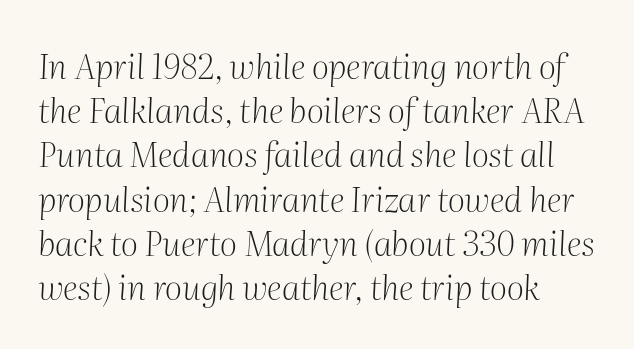
Has an underline been added? It has not. Does extra space separate the letters? No, they use regular spacing. This sample has the flowing, uneven cadence of proportional lettering. There's an unmistakable incline to the writing here. The paragraph has a hard left edge and a soft right edge.
